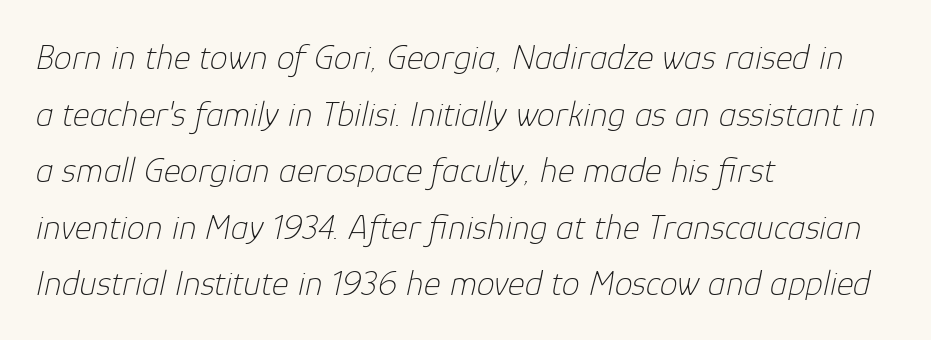
Q: Is the text bold? A: No.
Q: Is the text italic (slanted)? A: Yes, it leans right by about 12 degrees.
Q: Is the text underlined? A: No.
Q: How is the paragraph aligned? A: Left-aligned.
Q: Is the spacing between letters normal or unusually wide? A: Normal.
Q: Is the spacing between lines tight, normal or loose? A: Normal.
Q: Width (condensed, normal, or wide)? A: Normal.
Q: Stroke contrast? A: Low.
Q: x-height? A: Medium.
Q: Monospaced? A: No.
